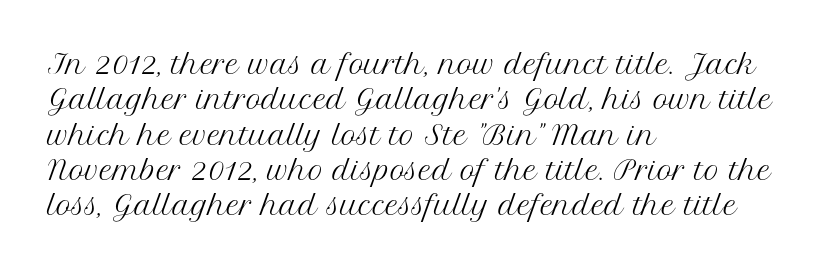
Q: Is the text bold? A: No.
Q: Is the text italic (slanted)? A: Yes.
Q: Is the text underlined? A: No.
Q: How is the paragraph aligned? A: Left-aligned.
Q: Is the spacing between letters normal or unusually wide? A: Normal.
Q: Is the spacing between lines tight, normal or loose? A: Normal.
